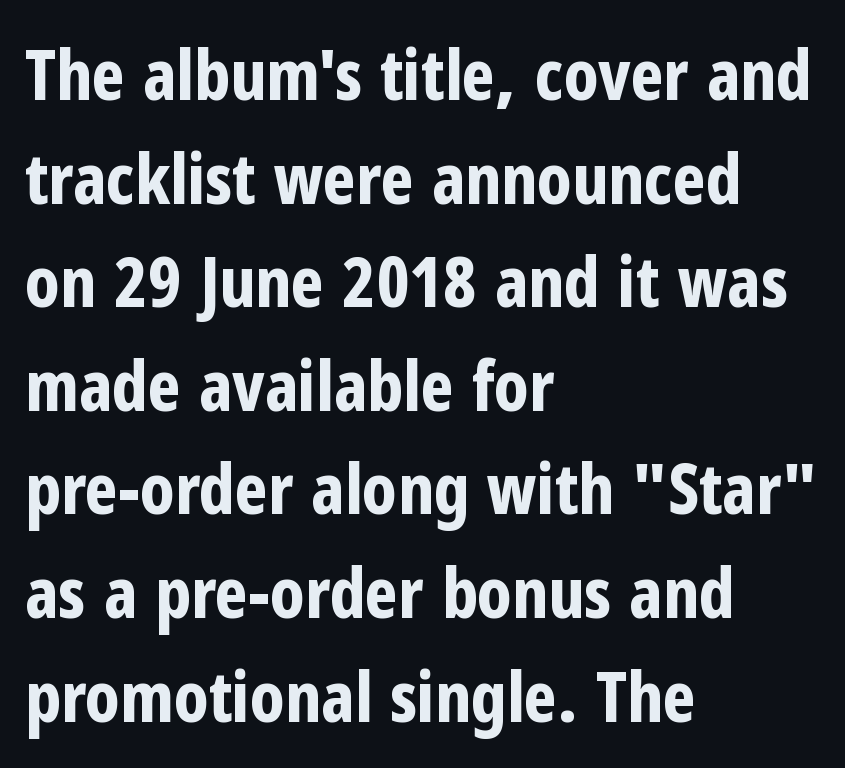
{"serif": "no", "italic": "no", "bold": "yes", "weight": "bold", "width": "condensed", "stroke_contrast": "low", "x_height": "medium", "monospaced": "no", "underline": "no", "align": "left", "line_spacing": "normal", "line_spacing_ratio": 1.48, "letter_spacing": "normal", "letter_spacing_em": 0.0, "glyph_px": 70}
